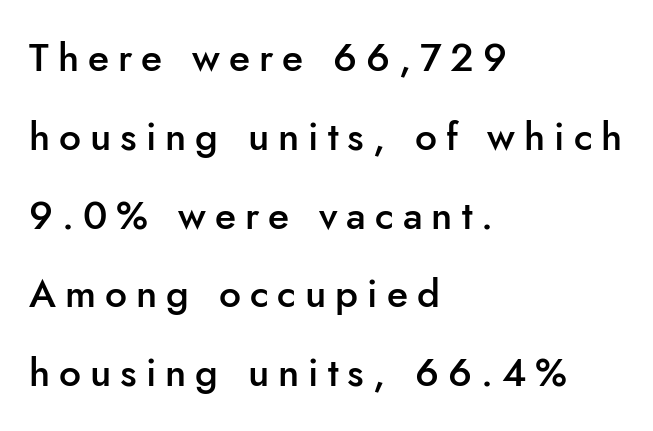
Q: Is the text bold? A: Semi-bold.
Q: Is the text italic (slanted)? A: No, it is upright.
Q: Is the typeface a serif or a sans-serif typeface? A: Sans-serif.
Q: Is the text underlined? A: No.
Q: How is the paragraph aligned? A: Left-aligned.
Q: Is the spacing between letters normal or unusually wide? A: Unusually wide.
Q: Is the spacing between lines tight, normal or loose? A: Loose.
Q: Width (condensed, normal, or wide)? A: Normal.
Q: Stroke contrast? A: Low.
Q: x-height? A: Small.
Q: Monospaced? A: No.
